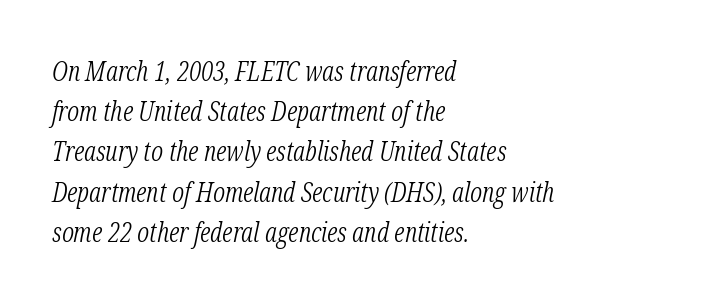
Q: Is the text bold? A: No.
Q: Is the text italic (slanted)? A: Yes, it leans right by about 12 degrees.
Q: Is the text underlined? A: No.
Q: How is the paragraph aligned? A: Left-aligned.
Q: Is the spacing between letters normal or unusually wide? A: Normal.
Q: Is the spacing between lines tight, normal or loose? A: Normal.
